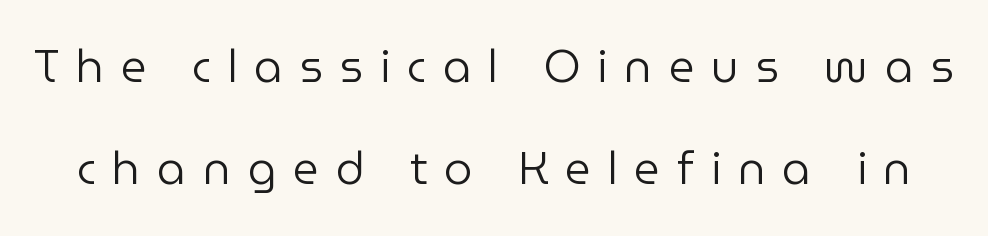
Leading: increased. The face used here is proportionally spaced, like ordinary book or web type. Observe the absence of serifs on each vertical stroke in this sample. Letters have the restrained weight of plain body copy at most.
